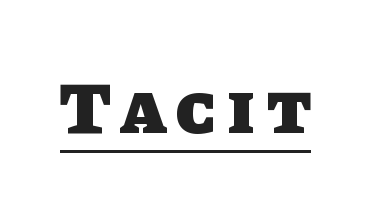
{"serif": "no", "bold": "yes", "weight": "heavy", "width": "normal", "stroke_contrast": "low", "x_height": "large", "monospaced": "no", "underline": "yes", "glyph_px": 73}
